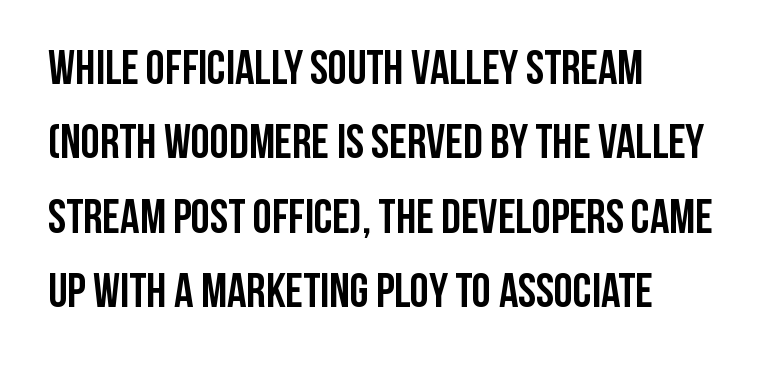
Q: Is the text bold? A: Yes.
Q: Is the text italic (slanted)? A: No, it is upright.
Q: Is the typeface a serif or a sans-serif typeface? A: Sans-serif.
Q: Is the text underlined? A: No.
Q: How is the paragraph aligned? A: Left-aligned.
Q: Is the spacing between letters normal or unusually wide? A: Normal.
Q: Is the spacing between lines tight, normal or loose? A: Normal.
Q: Width (condensed, normal, or wide)? A: Condensed.
Q: Stroke contrast? A: Low.
Q: x-height? A: Large.
Q: Monospaced? A: No.
